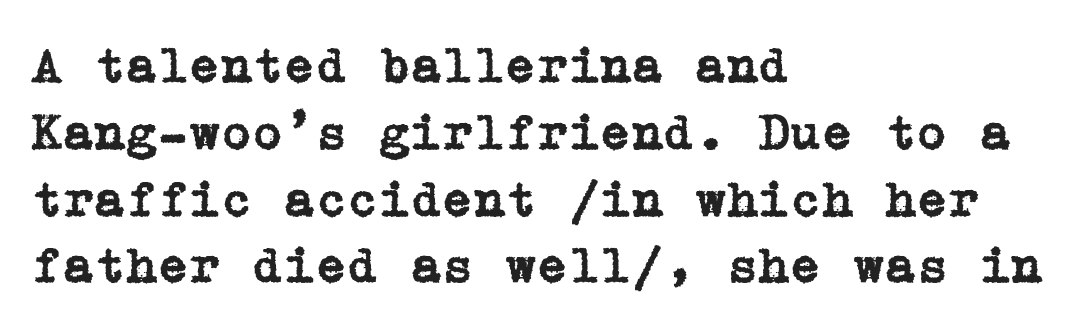
Q: Is the text italic (slanted)? A: No, it is upright.
Q: Is the typeface a serif or a sans-serif typeface? A: Serif.
Q: Is the text underlined? A: No.
Q: How is the paragraph aligned? A: Left-aligned.
Q: Is the spacing between letters normal or unusually wide? A: Normal.
Q: Is the spacing between lines tight, normal or loose? A: Normal.
Q: Width (condensed, normal, or wide)? A: Normal.
Q: Stroke contrast? A: Low.
Q: x-height? A: Medium.
